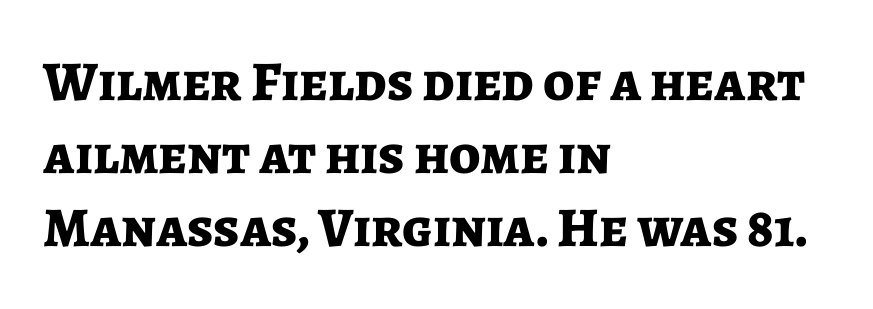
{"serif": "no", "italic": "no", "bold": "yes", "weight": "bold", "width": "normal", "stroke_contrast": "low", "x_height": "medium", "monospaced": "no", "underline": "no", "align": "left", "line_spacing": "normal", "line_spacing_ratio": 1.3, "letter_spacing": "normal", "letter_spacing_em": 0.0, "glyph_px": 56}
